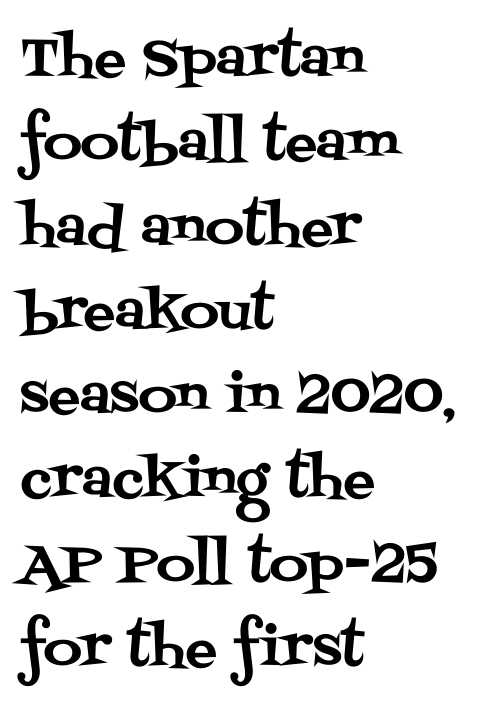
{"serif": "yes", "italic": "no", "width": "normal", "stroke_contrast": "medium", "x_height": "large", "monospaced": "no", "underline": "no", "align": "left", "line_spacing": "normal", "line_spacing_ratio": 1.59, "letter_spacing": "normal", "letter_spacing_em": 0.0, "glyph_px": 53}
